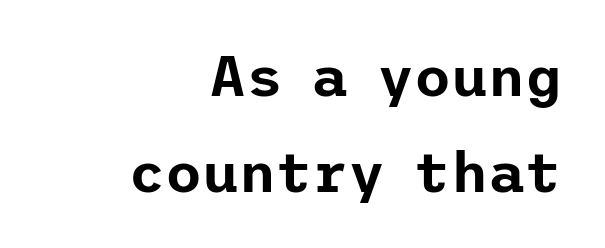
The image shows 57 px sans-serif type, upright; set right-aligned, normal line spacing (1.68x), normal letter spacing, not underlined; low stroke contrast and a medium x-height.
